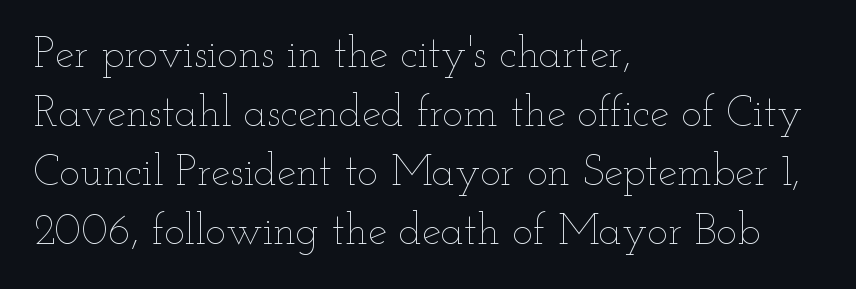
Does the leading feel generous? No, just average. The letterforms sit shoulder to shoulder at normal distance. Note the varied advance widths — an 'i' is clearly narrower than an 'm'. One-word summary of the alignment: left.
